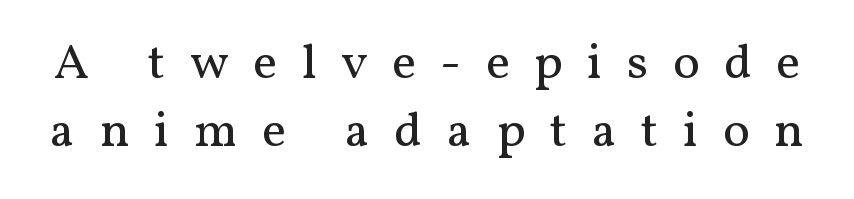
The image shows 50 px regular-weight serif type, upright; set normal line spacing (1.36x), unusually wide letter spacing (+0.49 em), not underlined; medium stroke contrast and a medium x-height.
